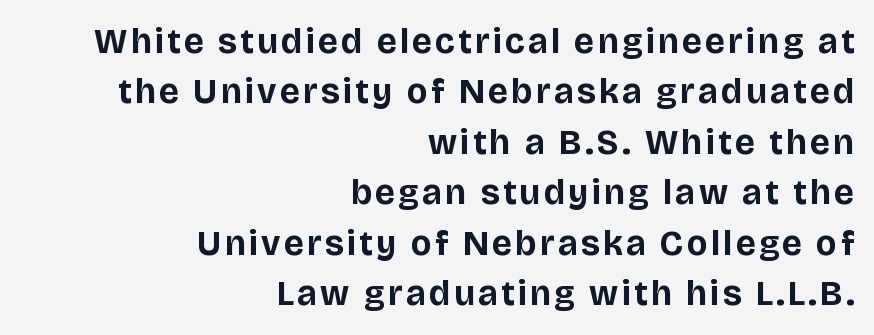
{"serif": "no", "italic": "no", "bold": "yes", "weight": "bold", "width": "normal", "stroke_contrast": "low", "x_height": "large", "monospaced": "no", "underline": "no", "align": "right", "line_spacing": "normal", "line_spacing_ratio": 1.44, "glyph_px": 35}
